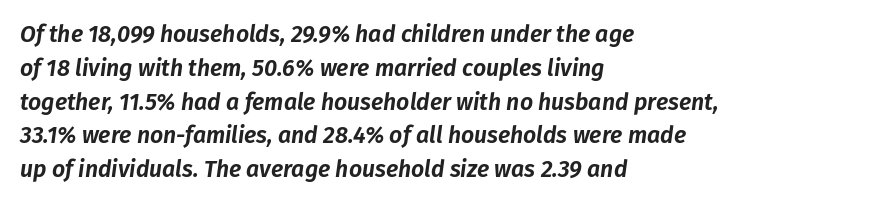
{"italic": "yes", "lean": "right", "slant_degrees": 8, "underline": "no", "align": "left", "line_spacing": "normal", "line_spacing_ratio": 1.47, "letter_spacing": "normal", "letter_spacing_em": 0.0, "glyph_px": 23}
